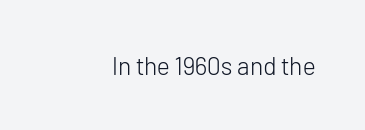
Q: Is the text bold? A: No.
Q: Is the text italic (slanted)? A: No, it is upright.
Q: Is the text underlined? A: No.
Q: Is the spacing between letters normal or unusually wide? A: Normal.
